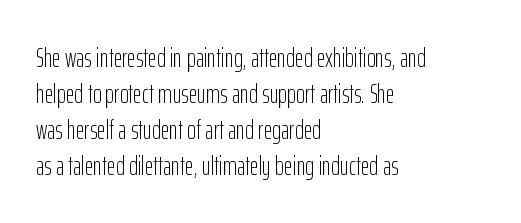
{"italic": "no", "bold": "no", "underline": "no", "align": "left", "line_spacing": "normal", "line_spacing_ratio": 1.33, "letter_spacing": "normal", "letter_spacing_em": 0.0, "glyph_px": 27}
